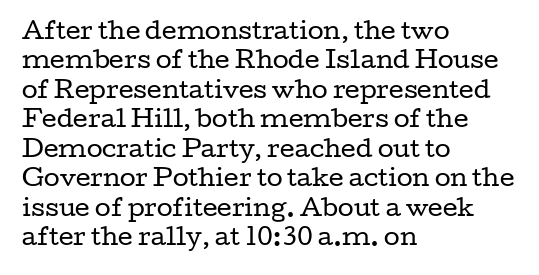
{"italic": "no", "bold": "no", "underline": "no", "align": "left", "line_spacing": "normal", "line_spacing_ratio": 1.28, "letter_spacing": "normal", "letter_spacing_em": 0.0, "glyph_px": 23}
